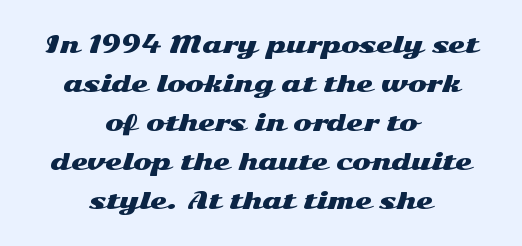
{"underline": "no", "align": "center", "line_spacing_ratio": 1.77, "letter_spacing": "normal", "letter_spacing_em": 0.0, "glyph_px": 22}
